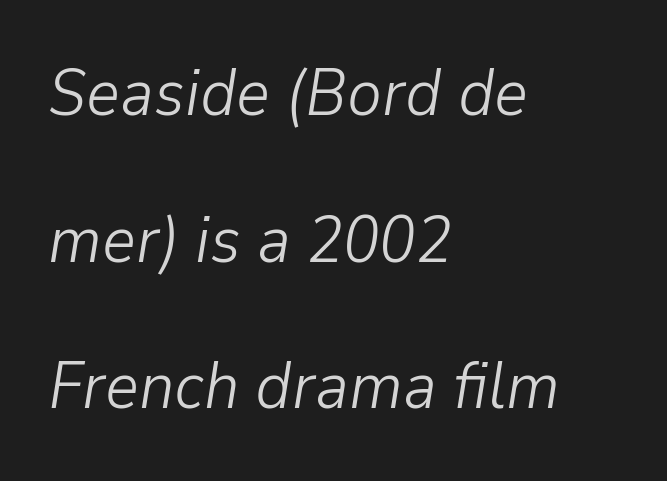
The image shows 66 px light type, italic (leaning right); set left-aligned, loose line spacing (2.22x), normal letter spacing, not underlined; low stroke contrast and a medium x-height.
